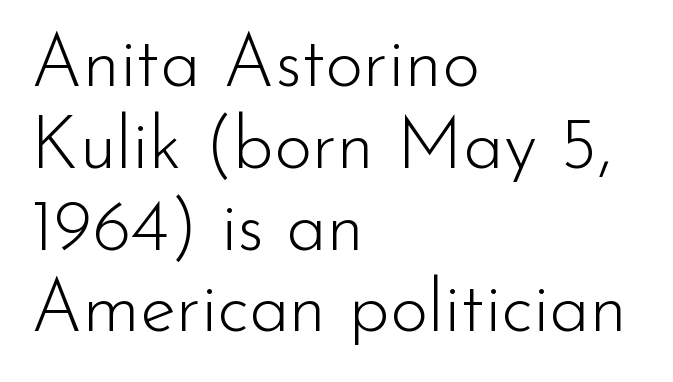
Q: Is the text bold? A: No.
Q: Is the text italic (slanted)? A: No, it is upright.
Q: Is the typeface a serif or a sans-serif typeface? A: Sans-serif.
Q: Is the text underlined? A: No.
Q: How is the paragraph aligned? A: Left-aligned.
Q: Is the spacing between letters normal or unusually wide? A: Normal.
Q: Is the spacing between lines tight, normal or loose? A: Tight.
Q: Width (condensed, normal, or wide)? A: Normal.
Q: Stroke contrast? A: Low.
Q: x-height? A: Small.
Q: Monospaced? A: No.
